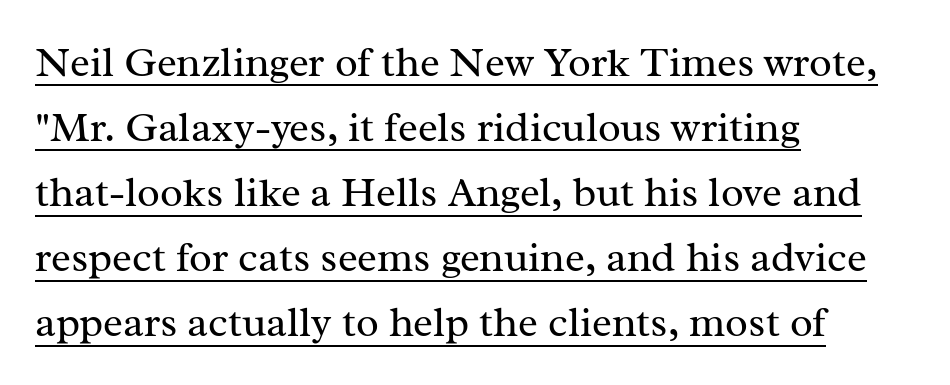
The image shows 42 px regular-weight serif type, upright; set left-aligned, normal line spacing (1.55x), normal letter spacing, underlined; medium stroke contrast and a medium x-height.
